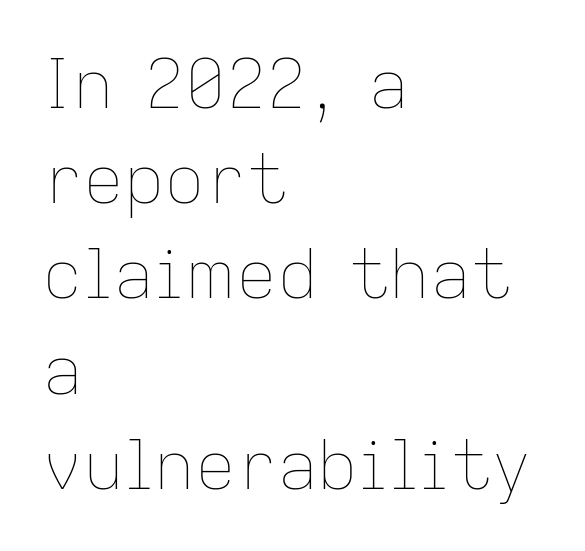
The image shows 68 px thin type, upright; set left-aligned, normal line spacing (1.4x), normal letter spacing, not underlined; low stroke contrast and a medium x-height.
